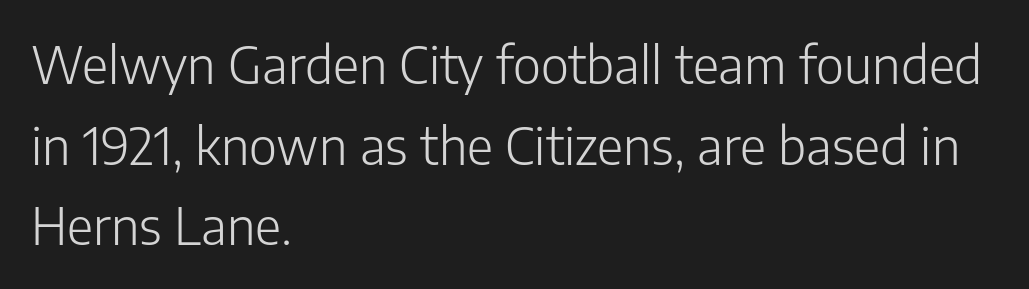
Q: Is the text bold? A: No.
Q: Is the text italic (slanted)? A: No, it is upright.
Q: Is the typeface a serif or a sans-serif typeface? A: Sans-serif.
Q: Is the text underlined? A: No.
Q: How is the paragraph aligned? A: Left-aligned.
Q: Is the spacing between letters normal or unusually wide? A: Normal.
Q: Is the spacing between lines tight, normal or loose? A: Normal.
Q: Width (condensed, normal, or wide)? A: Normal.
Q: Stroke contrast? A: Low.
Q: x-height? A: Medium.
Q: Monospaced? A: No.
